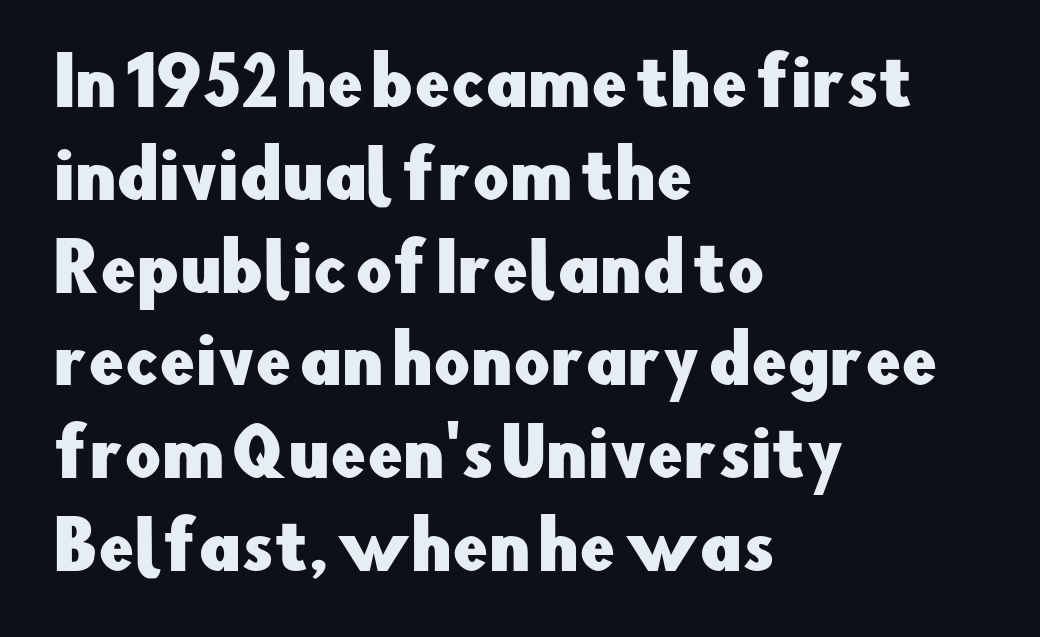
Q: Is the text italic (slanted)? A: No, it is upright.
Q: Is the typeface a serif or a sans-serif typeface? A: Sans-serif.
Q: Is the text underlined? A: No.
Q: How is the paragraph aligned? A: Left-aligned.
Q: Is the spacing between letters normal or unusually wide? A: Normal.
Q: Is the spacing between lines tight, normal or loose? A: Normal.
Q: Width (condensed, normal, or wide)? A: Normal.
Q: Stroke contrast? A: Low.
Q: x-height? A: Small.
Q: Monospaced? A: No.
